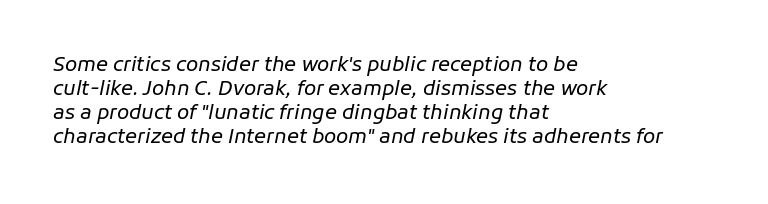
The setting favours the left margin, as ordinary paragraphs usually do. It's the slanting kind of type. The strokes carry an ordinary text weight at most. Characters follow at the spacing the type designer built in.
